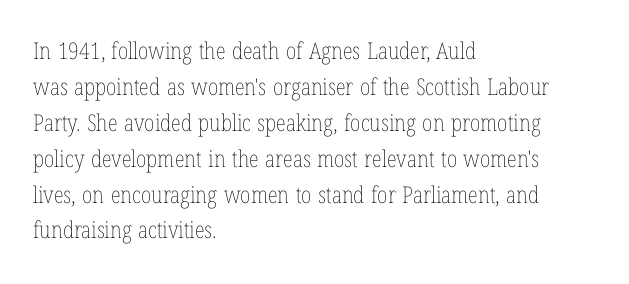
The foot of each line stays bare and open. It's the straight-up-and-down kind of type. The gaps between neighbouring characters are ordinary and unremarkable. A normal amount of white space separates one row of letters from the next. Typeset ragged right — the left edge is the straight one. Is the stroke heavy? The answer is a plain regular-or-lighter.
